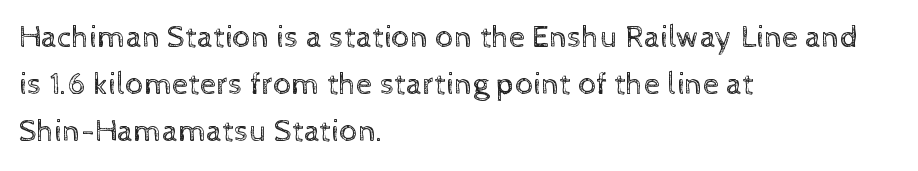
The image shows 32 px regular-weight type, upright; set left-aligned, normal line spacing (1.47x), normal letter spacing, not underlined; a medium x-height.
